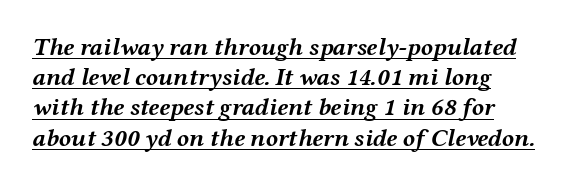
{"italic": "yes", "lean": "right", "slant_degrees": 12, "bold": "yes", "underline": "yes", "line_spacing_ratio": 1.21, "letter_spacing": "normal", "letter_spacing_em": 0.0, "glyph_px": 25}
